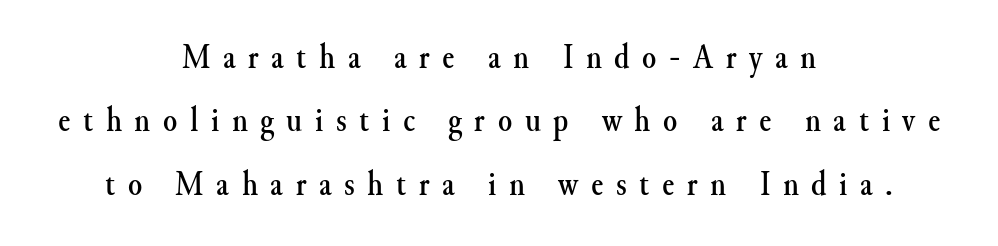
{"serif": "yes", "italic": "no", "width": "normal", "stroke_contrast": "medium", "x_height": "small", "monospaced": "no", "underline": "no", "align": "center", "line_spacing_ratio": 1.76, "letter_spacing": "wide", "letter_spacing_em": 0.35, "glyph_px": 36}
